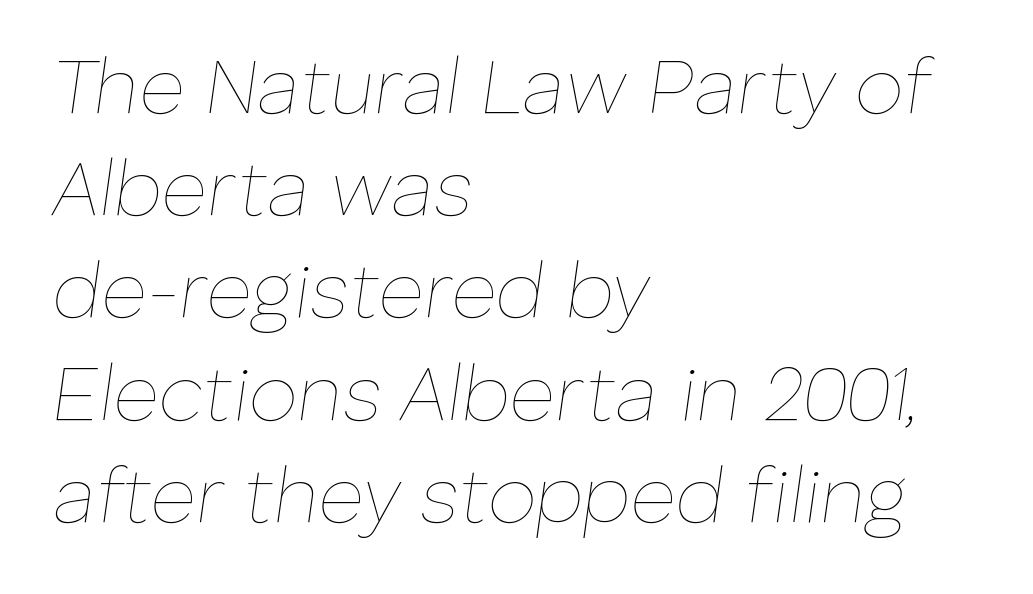
The weight tops out at a normal text grade. This sample uses an oblique cut, with every glyph tilted off the vertical. Reading down the block, your eye returns to a fixed left position each line. Regular leading. Decoration check: the copy has no underline.
